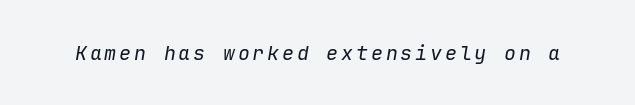
The image shows 20 px text type, italic (leaning right); set not underlined.
